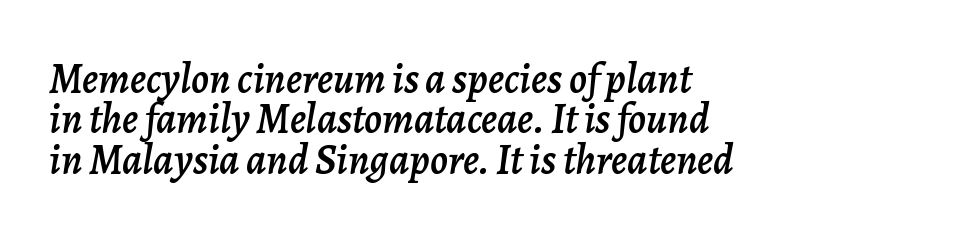
The image shows 42 px text type, italic (leaning right); set left-aligned, tight line spacing (0.96x), normal letter spacing, not underlined; low stroke contrast and a medium x-height.
